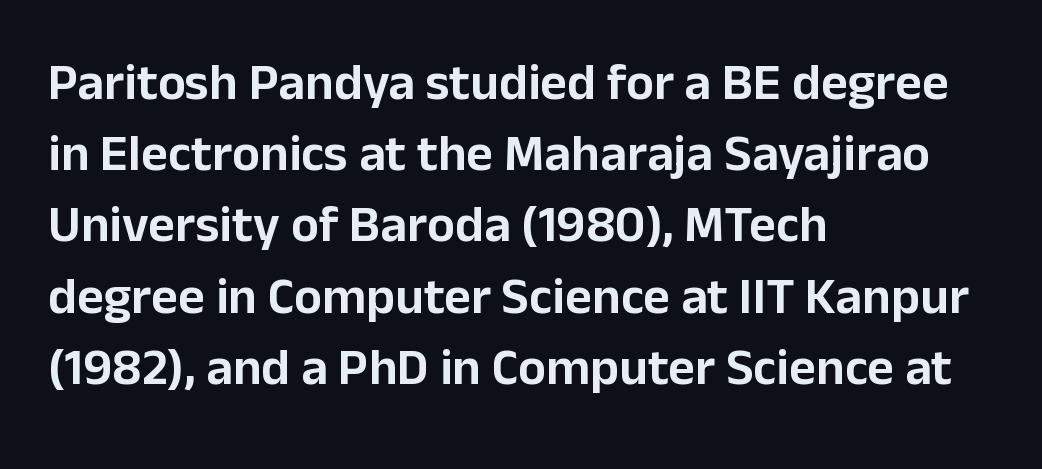
This is sans-serif lettering, the kind often seen on screens and signage. Check the space under the baseline: it is left empty. You could not count columns in this text — the font is proportionally spaced. Leading: standard.
